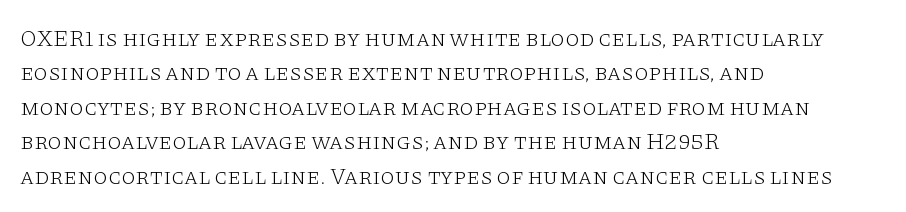
Q: Is the text bold? A: No.
Q: Is the text italic (slanted)? A: No, it is upright.
Q: Is the text underlined? A: No.
Q: How is the paragraph aligned? A: Left-aligned.
Q: Is the spacing between letters normal or unusually wide? A: Normal.
Q: Is the spacing between lines tight, normal or loose? A: Normal.
